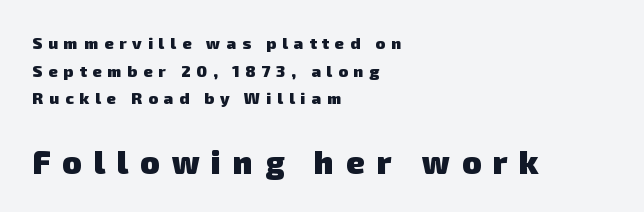
Q: Is the text bold? A: Yes.
Q: Is the typeface a serif or a sans-serif typeface? A: Sans-serif.
Q: Is the text underlined? A: No.
Q: How is the paragraph aligned? A: Left-aligned.
Q: Is the spacing between letters normal or unusually wide? A: Unusually wide.
Q: Which block of text is set in a larger size, the first (top) or the second (bottom)? A: The second (bottom) one.
Q: Width (condensed, normal, or wide)? A: Normal.
Q: Stroke contrast? A: Low.
Q: x-height? A: Medium.
Q: Monospaced? A: No.
